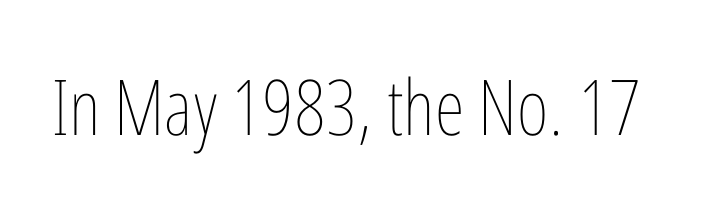
The words here are not underlined. The strokes are not fattened; the text isn't bold. Is there any slant? The stems are plumb. Looks like regular typesetting: each glyph gets only the width it needs. The letterforms sit shoulder to shoulder at normal distance.
